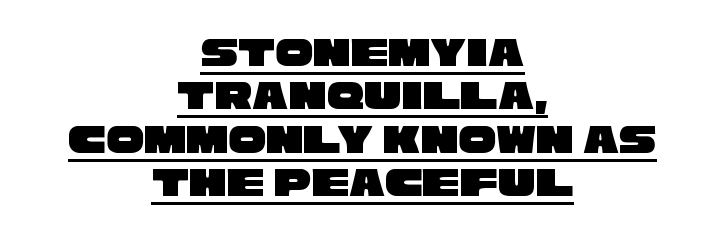
Q: Is the typeface a serif or a sans-serif typeface? A: Sans-serif.
Q: Is the text underlined? A: Yes.
Q: How is the paragraph aligned? A: Centered.
Q: Is the spacing between letters normal or unusually wide? A: Normal.
Q: Is the spacing between lines tight, normal or loose? A: Tight.
Q: Width (condensed, normal, or wide)? A: Wide.
Q: Stroke contrast? A: Low.
Q: x-height? A: Large.
Q: Monospaced? A: No.
